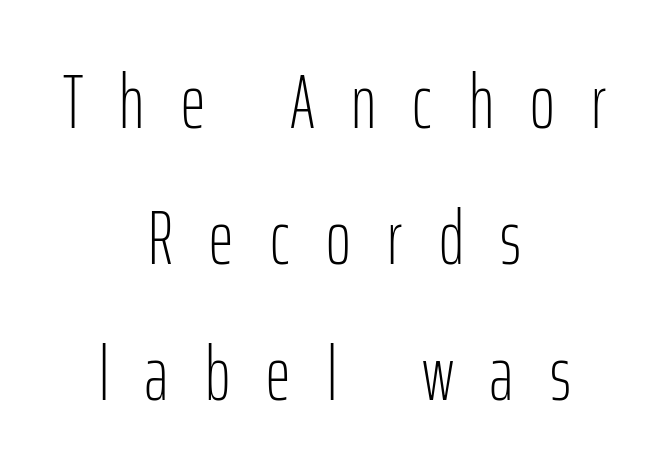
{"serif": "no", "italic": "no", "bold": "no", "weight": "light", "width": "condensed", "stroke_contrast": "low", "x_height": "medium", "monospaced": "no", "underline": "no", "align": "center", "line_spacing_ratio": 1.79, "letter_spacing": "wide", "letter_spacing_em": 0.48, "glyph_px": 76}
